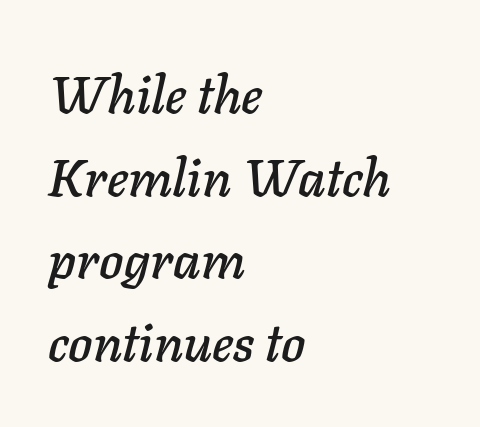
The image shows 52 px text type, italic (leaning right); set left-aligned, normal line spacing (1.59x), normal letter spacing, not underlined; low stroke contrast and a medium x-height.
